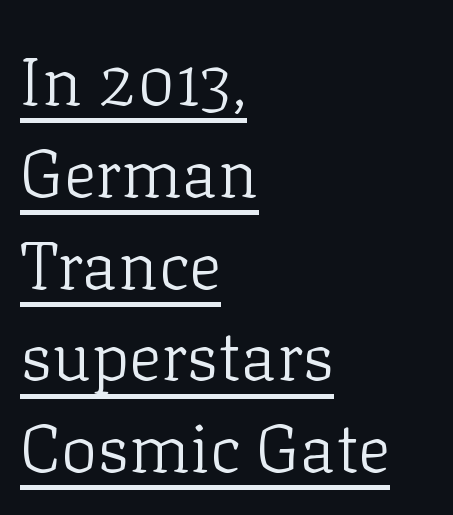
{"serif": "yes", "italic": "no", "bold": "no", "weight": "light", "width": "normal", "stroke_contrast": "low", "x_height": "medium", "monospaced": "no", "underline": "yes", "align": "left", "line_spacing": "normal", "line_spacing_ratio": 1.35, "letter_spacing": "normal", "letter_spacing_em": 0.0, "glyph_px": 68}
